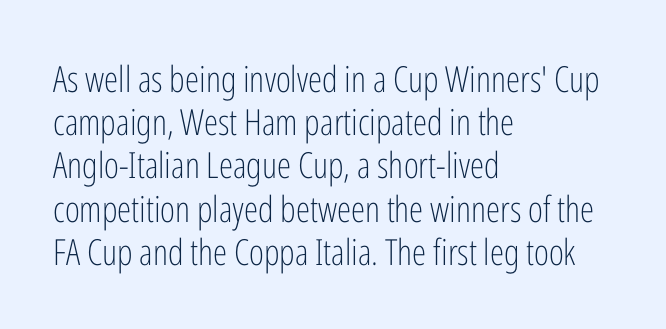
Q: Is the text bold? A: No.
Q: Is the text italic (slanted)? A: No, it is upright.
Q: Is the typeface a serif or a sans-serif typeface? A: Sans-serif.
Q: Is the text underlined? A: No.
Q: How is the paragraph aligned? A: Left-aligned.
Q: Is the spacing between letters normal or unusually wide? A: Normal.
Q: Width (condensed, normal, or wide)? A: Condensed.
Q: Stroke contrast? A: Low.
Q: x-height? A: Medium.
Q: Monospaced? A: No.
